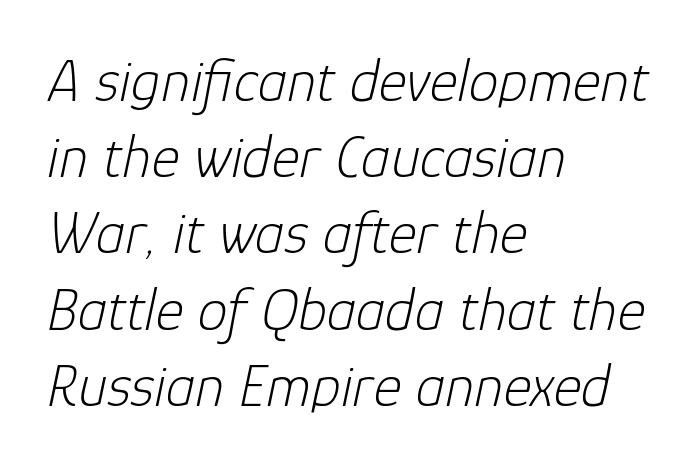
The image shows 60 px light type, italic (leaning right); set left-aligned, normal line spacing (1.27x), normal letter spacing, not underlined; low stroke contrast and a medium x-height.
